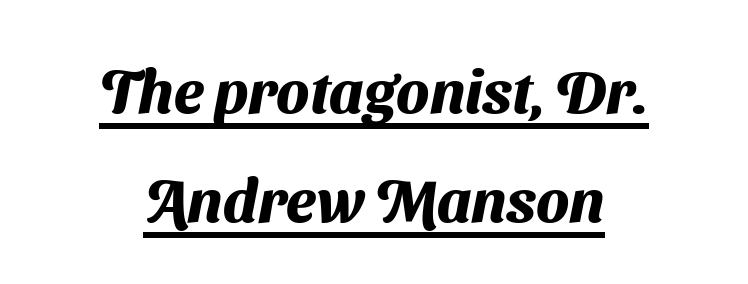
Q: Is the text bold? A: Yes.
Q: Is the typeface a serif or a sans-serif typeface? A: Sans-serif.
Q: Is the text underlined? A: Yes.
Q: How is the paragraph aligned? A: Centered.
Q: Is the spacing between letters normal or unusually wide? A: Normal.
Q: Width (condensed, normal, or wide)? A: Normal.
Q: Stroke contrast? A: Medium.
Q: x-height? A: Medium.
Q: Monospaced? A: No.
